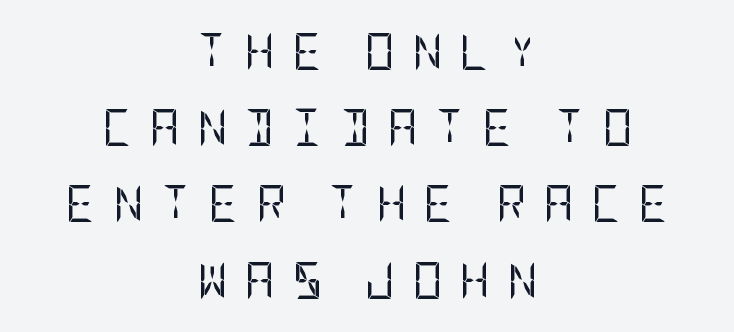
Q: Is the text bold? A: No.
Q: Is the text italic (slanted)? A: No, it is upright.
Q: Is the typeface a serif or a sans-serif typeface? A: Sans-serif.
Q: Is the text underlined? A: No.
Q: How is the paragraph aligned? A: Centered.
Q: Is the spacing between letters normal or unusually wide? A: Unusually wide.
Q: Is the spacing between lines tight, normal or loose? A: Loose.
Q: Width (condensed, normal, or wide)? A: Condensed.
Q: Stroke contrast? A: Low.
Q: x-height? A: Large.
